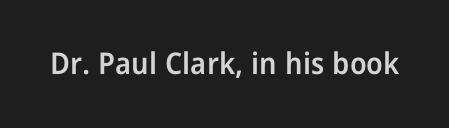
The image shows 30 px semibold, condensed sans-serif type, upright; set normal letter spacing, not underlined; low stroke contrast and a medium x-height.
